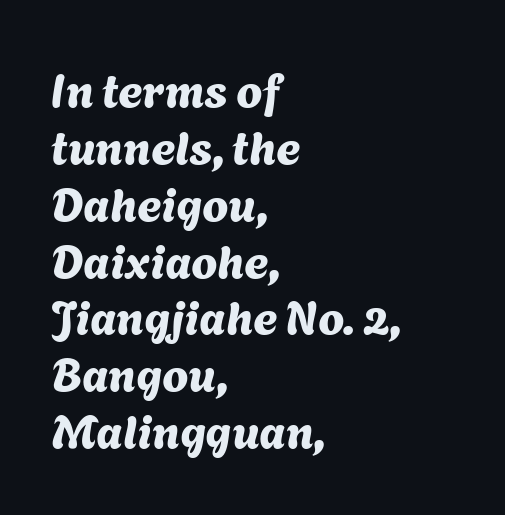
Q: Is the typeface a serif or a sans-serif typeface? A: Sans-serif.
Q: Is the text underlined? A: No.
Q: How is the paragraph aligned? A: Left-aligned.
Q: Is the spacing between letters normal or unusually wide? A: Normal.
Q: Width (condensed, normal, or wide)? A: Normal.
Q: Stroke contrast? A: Medium.
Q: x-height? A: Medium.
Q: Monospaced? A: No.
